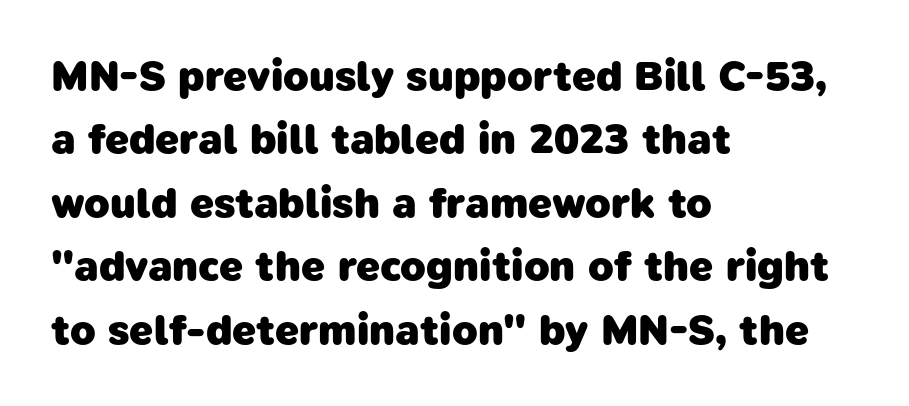
{"serif": "no", "bold": "yes", "weight": "heavy", "width": "normal", "stroke_contrast": "low", "x_height": "medium", "monospaced": "no", "underline": "no", "align": "left", "line_spacing": "normal", "line_spacing_ratio": 1.51, "letter_spacing": "normal", "letter_spacing_em": 0.0, "glyph_px": 42}
